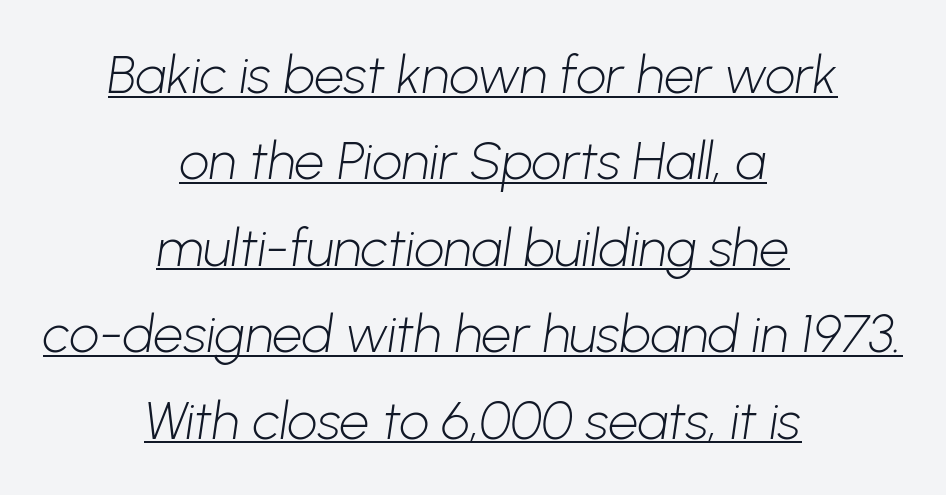
The letterforms sit shoulder to shoulder at normal distance. Font category for this specimen: sans-serif. In CSS terms this would be text-align: center. A normal amount of white space separates one row of letters from the next.
